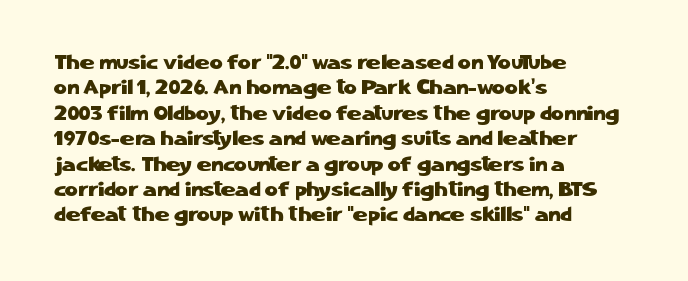
Layout note: lines flush left. The zone under the glyphs is completely vacant. The gaps between neighbouring characters are ordinary and unremarkable. Ascenders rise straight up at ninety degrees. Leading matches the norm, producing a regular column.
